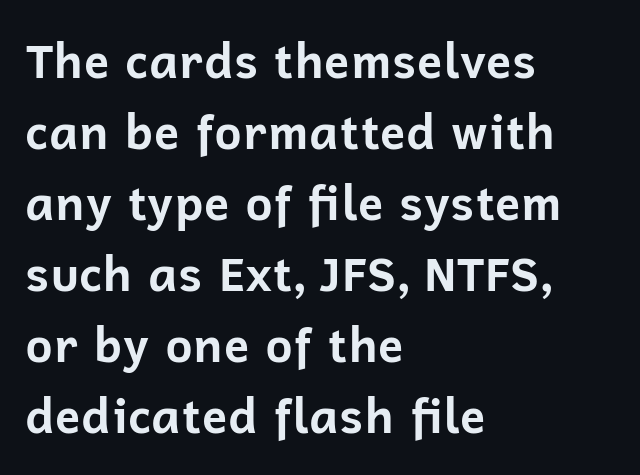
Q: Is the text bold? A: Yes.
Q: Is the text italic (slanted)? A: No, it is upright.
Q: Is the typeface a serif or a sans-serif typeface? A: Sans-serif.
Q: Is the text underlined? A: No.
Q: How is the paragraph aligned? A: Left-aligned.
Q: Is the spacing between letters normal or unusually wide? A: Normal.
Q: Is the spacing between lines tight, normal or loose? A: Normal.
Q: Width (condensed, normal, or wide)? A: Normal.
Q: Stroke contrast? A: Low.
Q: x-height? A: Medium.
Q: Monospaced? A: No.
